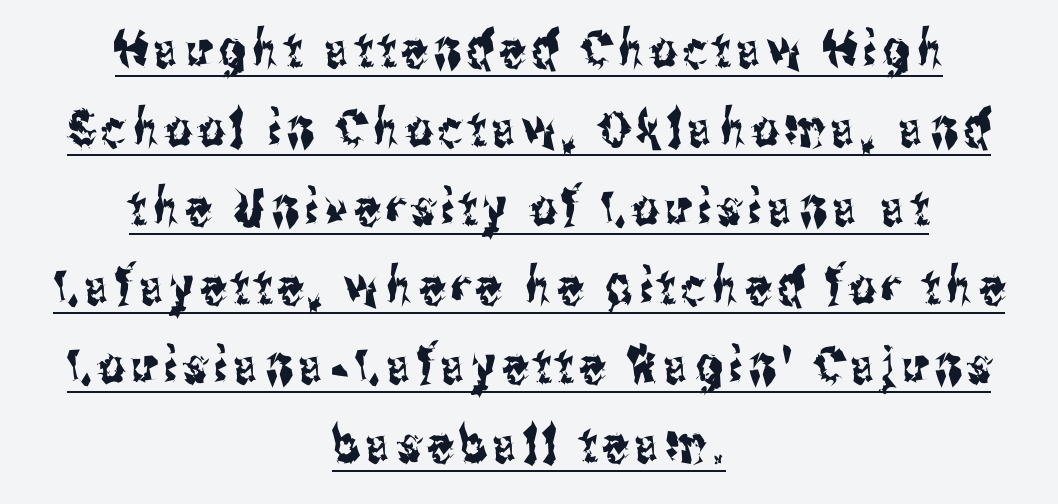
The image shows 51 px condensed sans-serif type, upright; set centered, normal line spacing (1.55x), underlined; medium stroke contrast and a medium x-height.
